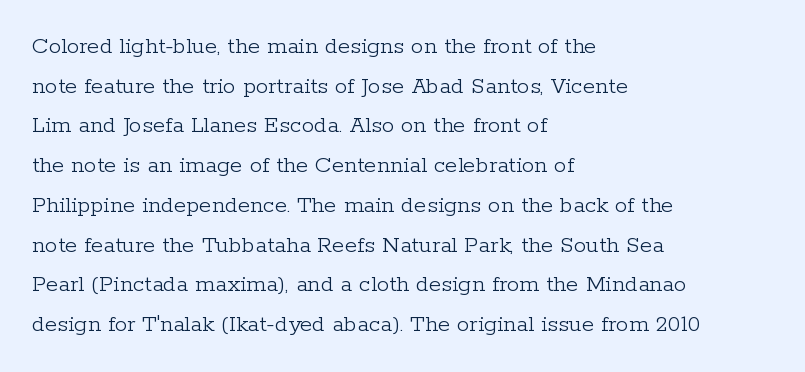
No italicization has been applied; the sample stays upright. Which margin do the lines hug? The left one — the right edge is uneven. Interline gaps are of average width in this sample. Descender tails drop into unmarked territory.
